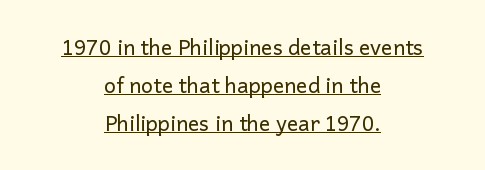
Both edges are ragged and mirror each other, which tells us the setting is centered. Do the letters lean? They stand straight. Underlined type. The horizontal fit of the characters is conventional and even.
